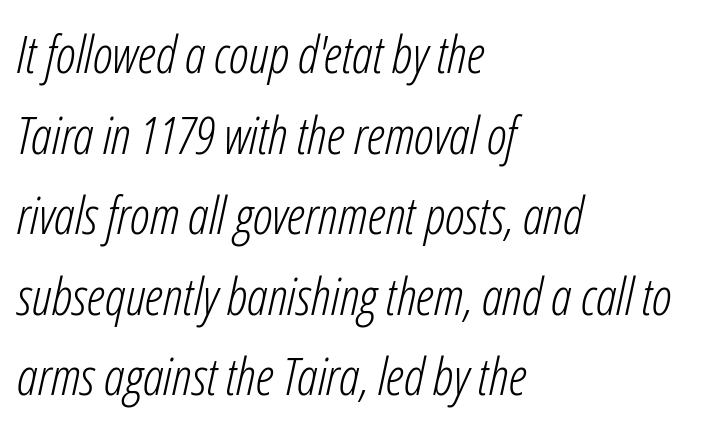
The image shows 52 px light, condensed type, italic (leaning right); set left-aligned, normal line spacing (1.55x), normal letter spacing, not underlined; low stroke contrast and a medium x-height.
